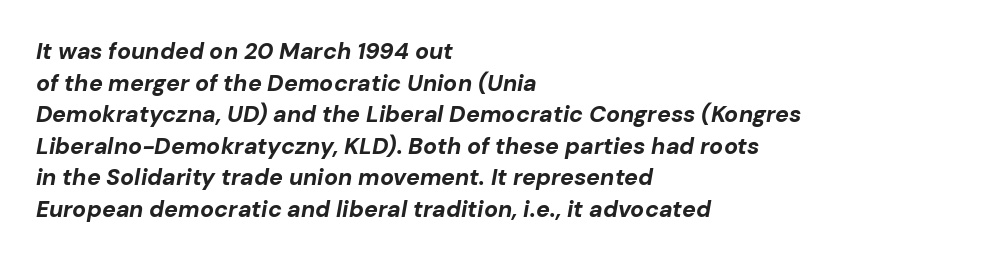
Q: Is the text bold? A: Yes.
Q: Is the text italic (slanted)? A: Yes, it leans right by about 10 degrees.
Q: Is the text underlined? A: No.
Q: How is the paragraph aligned? A: Left-aligned.
Q: Is the spacing between letters normal or unusually wide? A: Normal.
Q: Is the spacing between lines tight, normal or loose? A: Normal.
